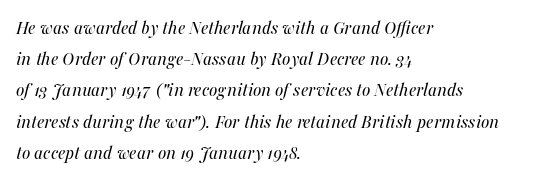
The image shows 20 px text type, italic (leaning right); set left-aligned, normal line spacing (1.56x), normal letter spacing, not underlined.
